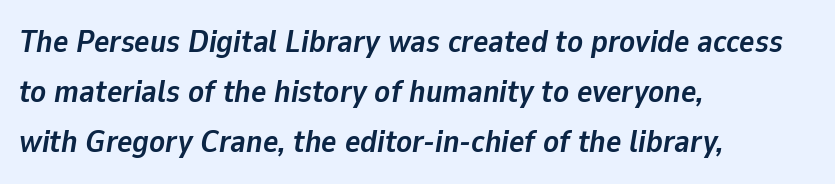
{"italic": "yes", "lean": "right", "slant_degrees": 9, "bold": "yes", "weight": "semibold", "width": "normal", "stroke_contrast": "low", "x_height": "medium", "monospaced": "no", "underline": "no", "align": "left", "line_spacing": "normal", "line_spacing_ratio": 1.57, "letter_spacing": "normal", "letter_spacing_em": 0.0, "glyph_px": 32}
